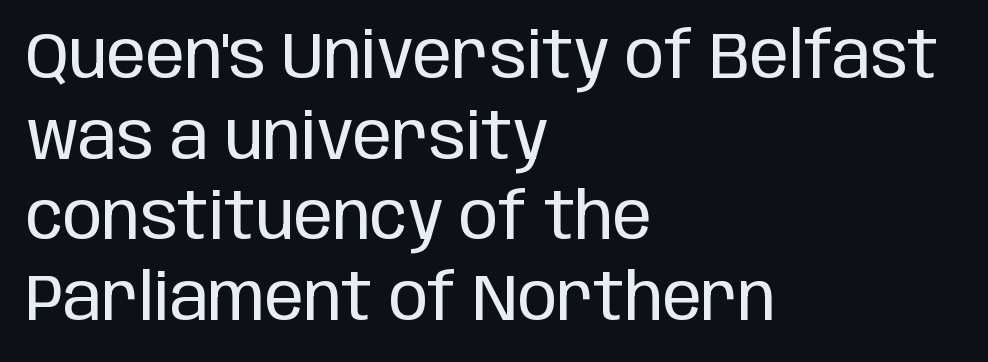
This sample has the flowing, uneven cadence of proportional lettering. The area under the type is left untouched. The tracking reads as untouched default to a designer's eye. Weight: regular or lighter. Ordinary non-slanted type is in use. Are there feet on the stems? There aren't — it's a sans.
